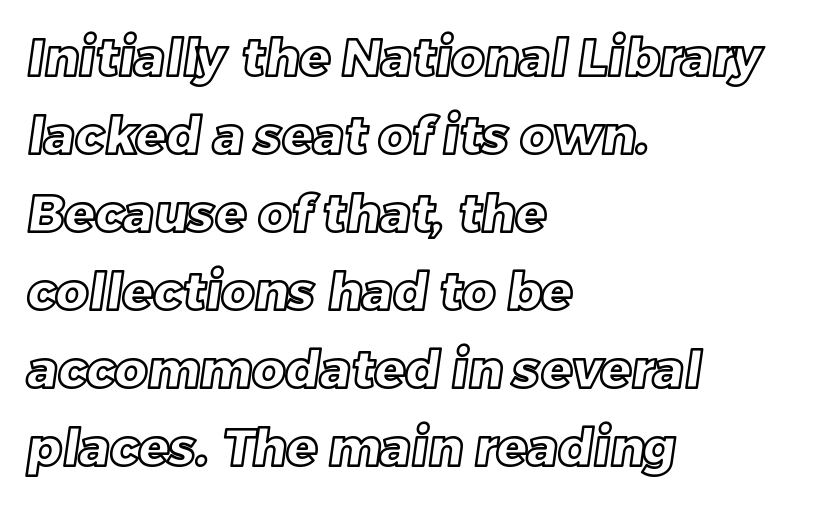
{"width": "normal", "x_height": "large", "monospaced": "no", "underline": "no", "align": "left", "line_spacing": "normal", "line_spacing_ratio": 1.53, "letter_spacing": "normal", "letter_spacing_em": 0.0, "glyph_px": 51}
